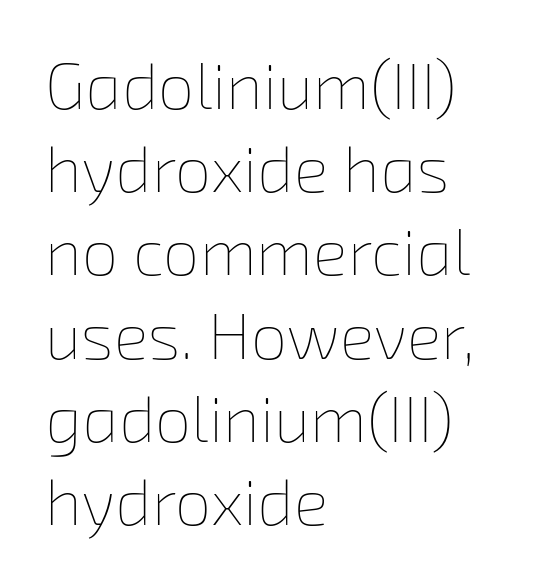
{"bold": "no", "weight": "thin", "width": "normal", "stroke_contrast": "low", "x_height": "medium", "monospaced": "no", "underline": "no", "align": "left", "line_spacing": "normal", "line_spacing_ratio": 1.28, "letter_spacing": "normal", "letter_spacing_em": 0.0, "glyph_px": 65}
